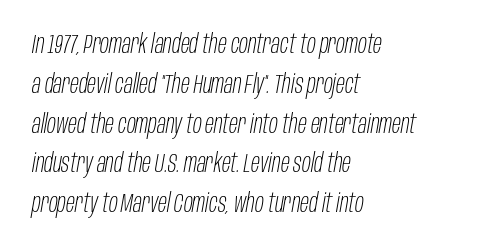
Q: Is the text bold? A: No.
Q: Is the text italic (slanted)? A: Yes, it leans right by about 10 degrees.
Q: Is the text underlined? A: No.
Q: How is the paragraph aligned? A: Left-aligned.
Q: Is the spacing between letters normal or unusually wide? A: Normal.
Q: Is the spacing between lines tight, normal or loose? A: Normal.
